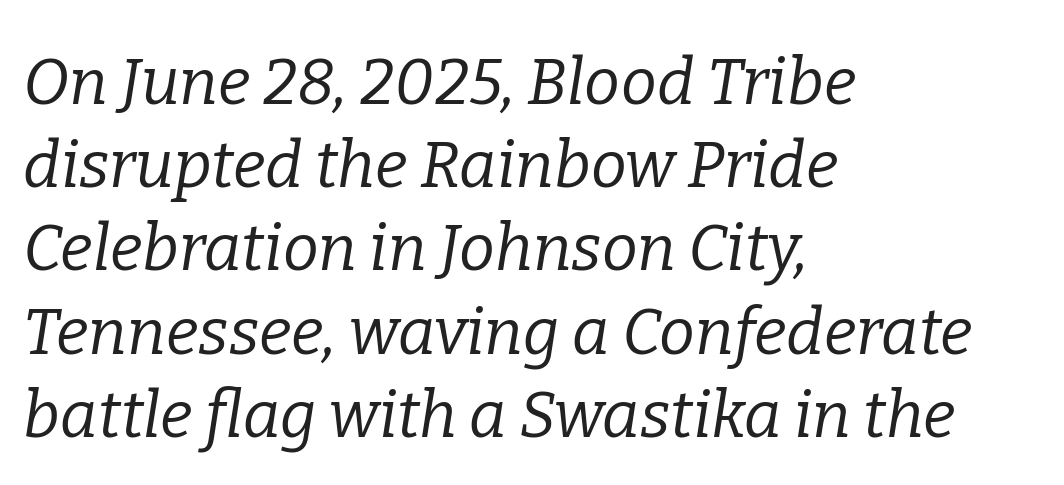
{"serif": "yes", "italic": "yes", "lean": "right", "slant_degrees": 9, "bold": "no", "weight": "regular", "width": "normal", "stroke_contrast": "low", "x_height": "medium", "monospaced": "no", "underline": "no", "align": "left", "line_spacing": "normal", "line_spacing_ratio": 1.3, "letter_spacing": "normal", "letter_spacing_em": 0.0, "glyph_px": 64}
